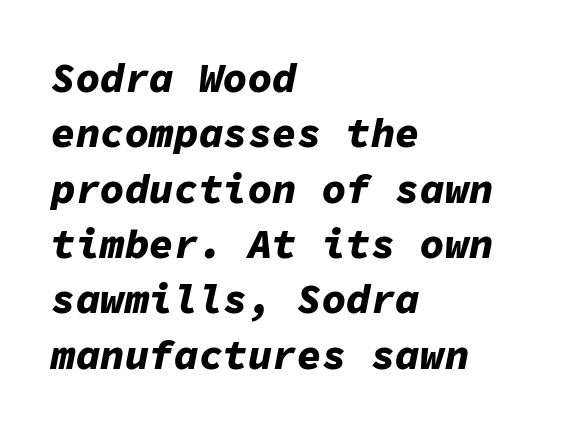
{"italic": "yes", "lean": "right", "slant_degrees": 11, "bold": "yes", "weight": "bold", "width": "normal", "stroke_contrast": "low", "x_height": "medium", "monospaced": "yes", "underline": "no", "align": "left", "line_spacing": "normal", "line_spacing_ratio": 1.35, "letter_spacing": "normal", "letter_spacing_em": 0.0, "glyph_px": 41}
